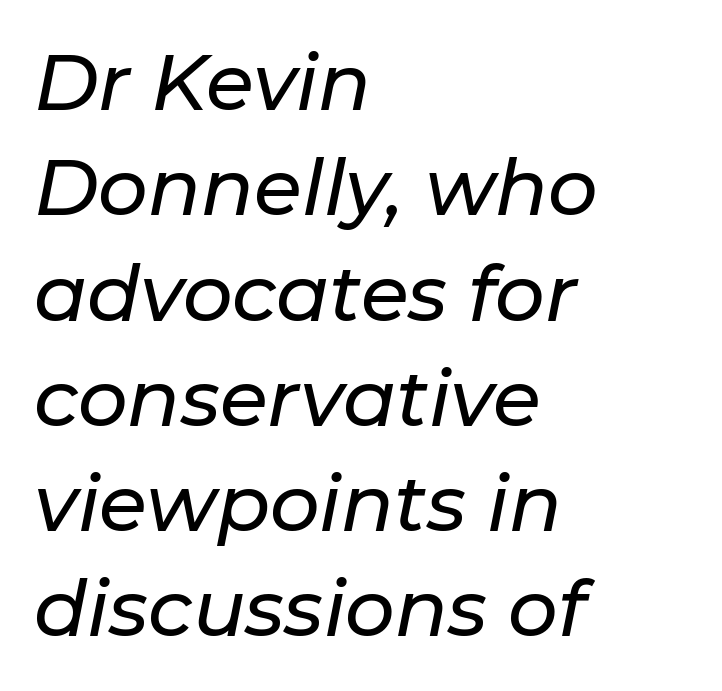
The image shows 78 px text type, italic (leaning right); set left-aligned, normal line spacing (1.35x), normal letter spacing, not underlined; low stroke contrast and a medium x-height.
